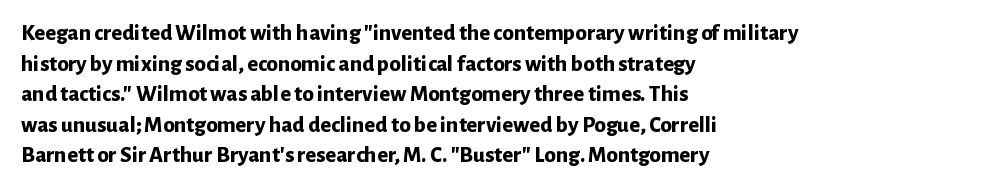
Nobody touched the tracking dial on this one. Heft: maximum for text — a bold. The rendering anchors every line to the left-hand side. The line-height multiplier appears to be the usual default.
